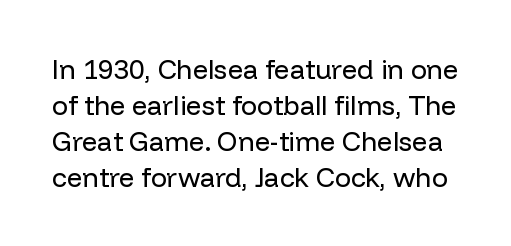
{"italic": "no", "bold": "no", "underline": "no", "line_spacing": "normal", "line_spacing_ratio": 1.33, "letter_spacing": "normal", "letter_spacing_em": 0.0, "glyph_px": 27}
